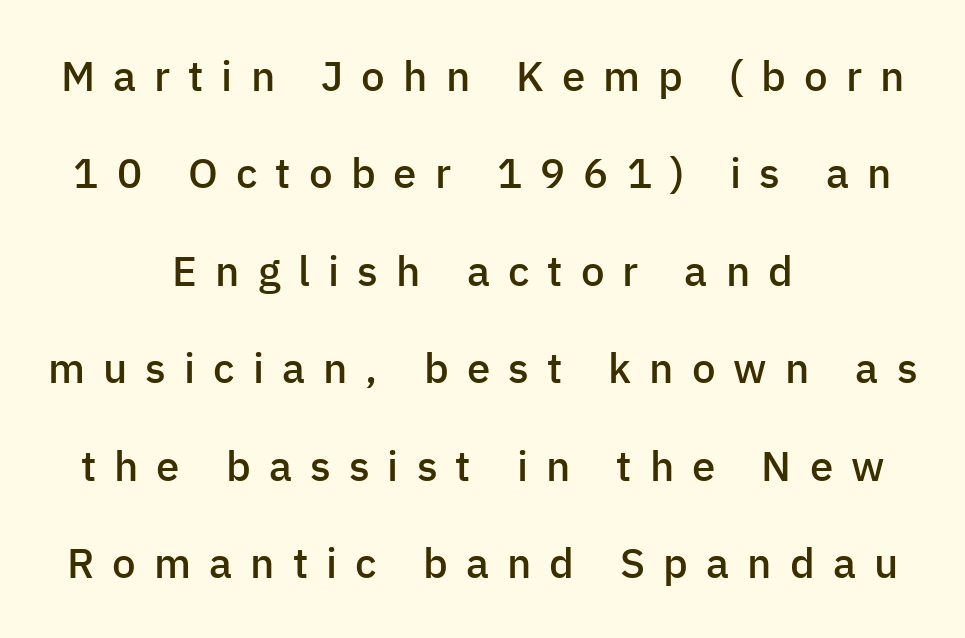
{"serif": "no", "italic": "no", "bold": "semi", "weight": "semibold", "width": "normal", "stroke_contrast": "low", "x_height": "medium", "monospaced": "no", "underline": "no", "align": "center", "line_spacing": "loose", "line_spacing_ratio": 2.32, "letter_spacing": "wide", "letter_spacing_em": 0.43, "glyph_px": 42}
